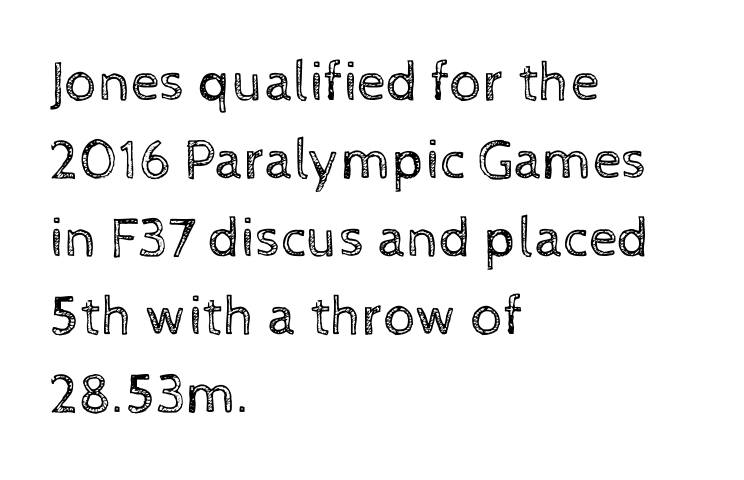
Beneath every word, the page is bare. Glyph-to-glyph distance matches everyday printed text. If you drew a line through each stem, it would be perfectly vertical. The lines are quadded left.
